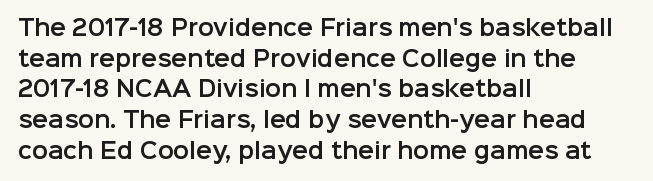
Style check: upright. Quick note: interline space is typical. This sample uses plain, unmodified letter spacing. In CSS terms this would be text-align: left.
